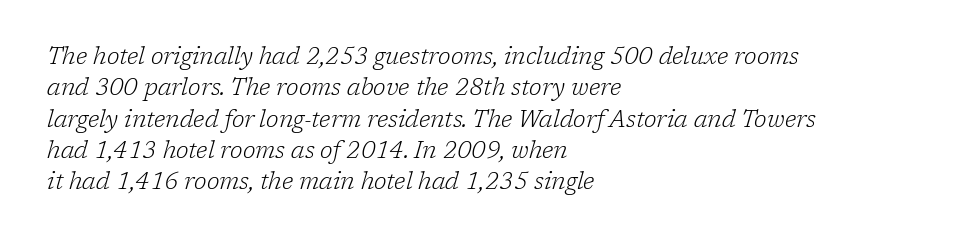
{"italic": "yes", "lean": "right", "slant_degrees": 17, "bold": "no", "underline": "no", "align": "left", "line_spacing": "normal", "line_spacing_ratio": 1.36, "letter_spacing": "normal", "letter_spacing_em": 0.0, "glyph_px": 23}
